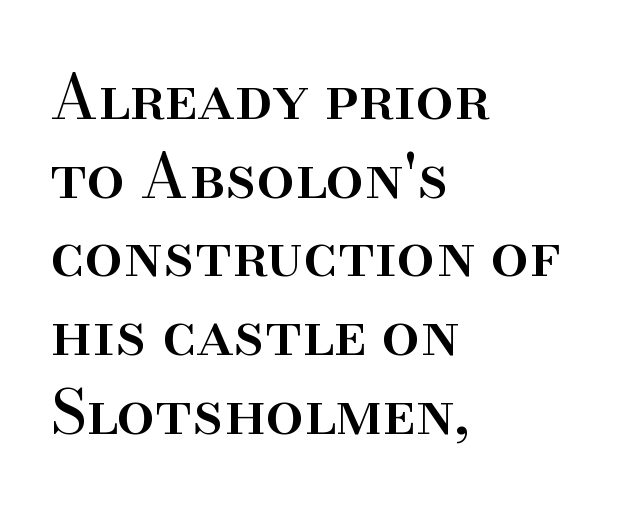
The image shows 61 px serif type, upright; set left-aligned, normal line spacing (1.29x), normal letter spacing, not underlined; high stroke contrast and a small x-height.
